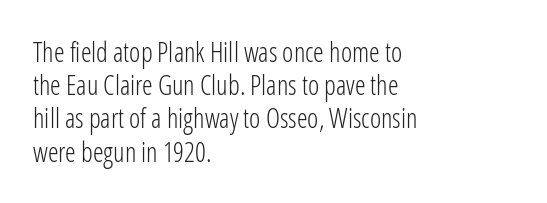
The image shows 27 px text type, upright; set left-aligned, line spacing 1.23x, normal letter spacing, not underlined.
